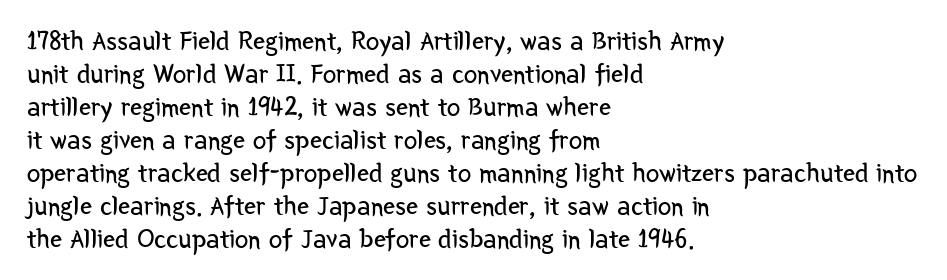
The image shows 27 px text type, upright; set left-aligned, line spacing 1.22x, normal letter spacing, not underlined.
